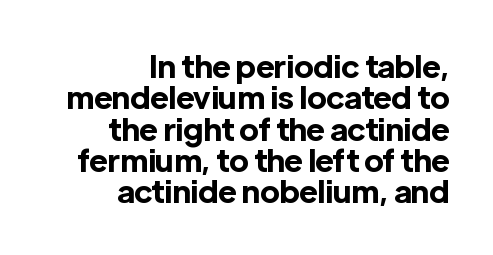
Q: Is the text bold? A: Yes.
Q: Is the text italic (slanted)? A: No, it is upright.
Q: Is the typeface a serif or a sans-serif typeface? A: Sans-serif.
Q: Is the text underlined? A: No.
Q: How is the paragraph aligned? A: Right-aligned.
Q: Is the spacing between letters normal or unusually wide? A: Normal.
Q: Is the spacing between lines tight, normal or loose? A: Tight.
Q: Width (condensed, normal, or wide)? A: Normal.
Q: x-height? A: Medium.
Q: Monospaced? A: No.
